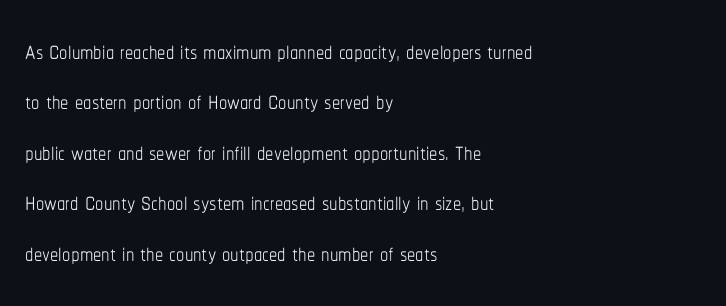
The image shows 33 px thin, condensed type, upright; set left-aligned, normal line spacing (1.53x), normal letter spacing, not underlined; low stroke contrast and a medium x-height.
